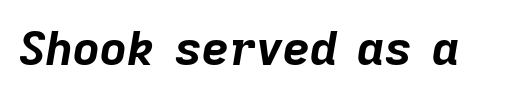
{"italic": "yes", "lean": "right", "slant_degrees": 9, "bold": "yes", "weight": "bold", "width": "normal", "stroke_contrast": "low", "x_height": "medium", "monospaced": "no", "underline": "no", "letter_spacing": "normal", "letter_spacing_em": 0.0, "glyph_px": 47}
